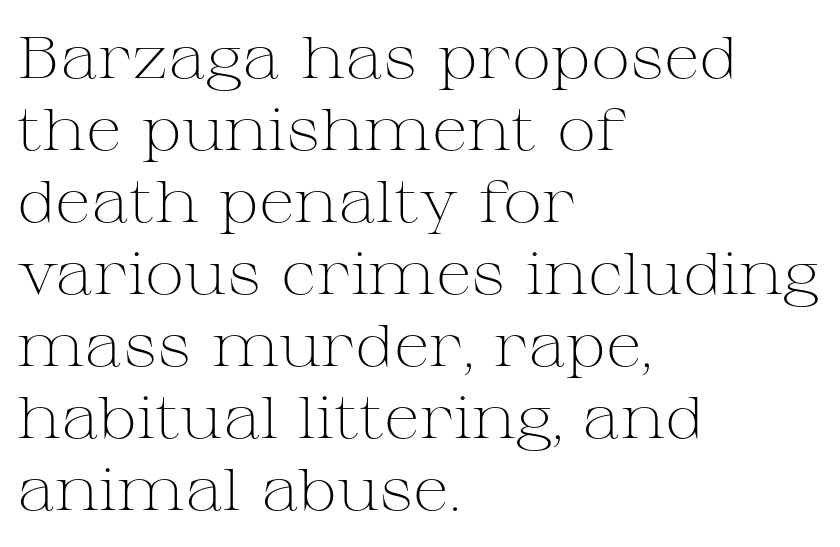
Character widths vary here, with narrow letters taking less room than wide ones. You can tell it's not italic because the verticals are truly vertical. The typeface chosen for these lines features serifs. In CSS terms this would be text-align: left.
